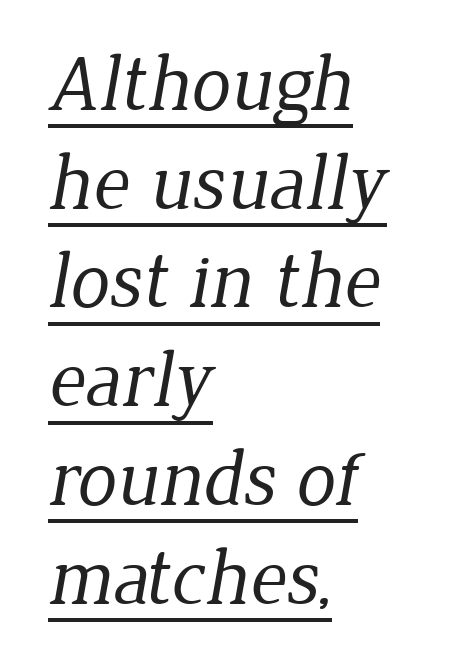
{"serif": "yes", "bold": "no", "weight": "regular", "width": "normal", "stroke_contrast": "low", "x_height": "medium", "monospaced": "no", "underline": "yes", "align": "left", "line_spacing": "normal", "line_spacing_ratio": 1.25, "letter_spacing": "normal", "letter_spacing_em": 0.0, "glyph_px": 79}
